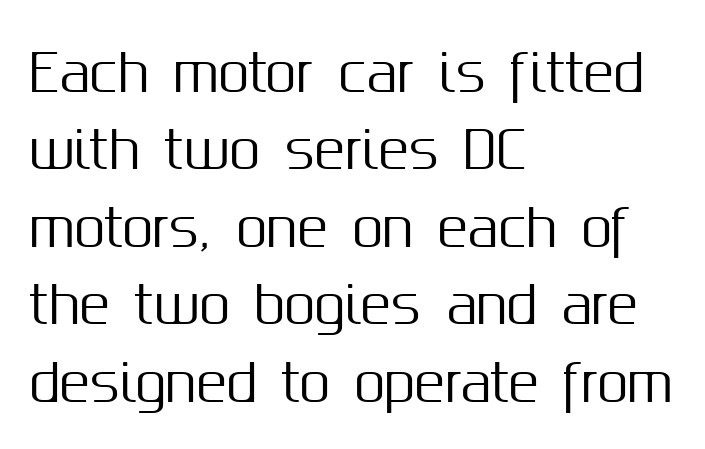
Is there any slant? The stems are plumb. Standard letterfit; no display-style spreading of the glyphs. This rendering employs a face without finishing strokes, i.e., a sans-serif. Honestly, the row spacing looks completely unremarkable. The space beneath each line is pristine and unruled. Casual observation: everything's shoved over to the left.
